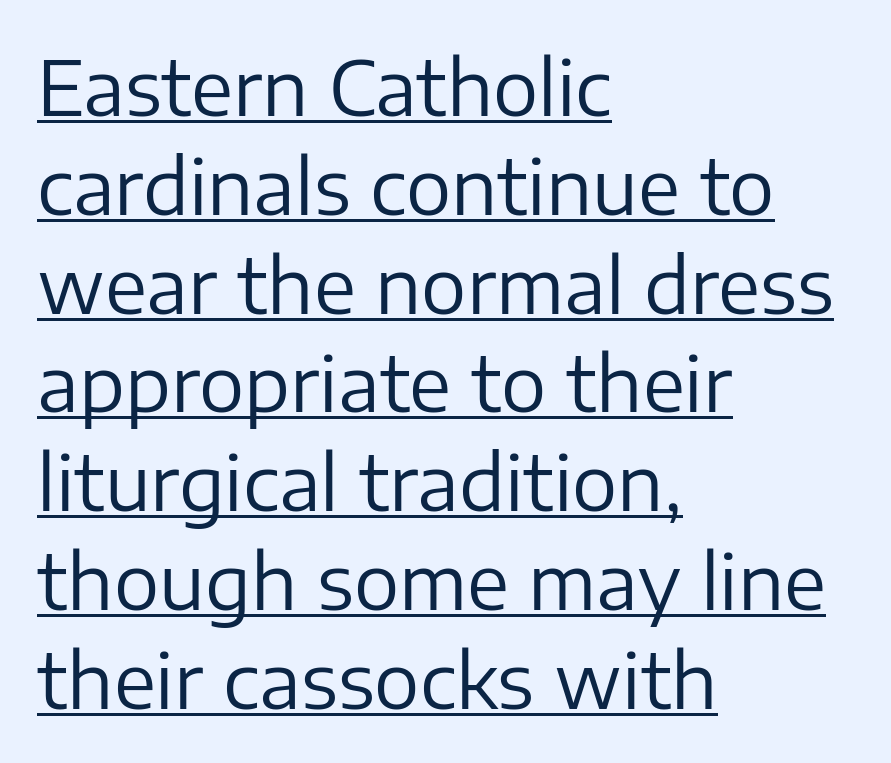
Q: Is the text bold? A: No.
Q: Is the text italic (slanted)? A: No, it is upright.
Q: Is the typeface a serif or a sans-serif typeface? A: Sans-serif.
Q: Is the text underlined? A: Yes.
Q: How is the paragraph aligned? A: Left-aligned.
Q: Is the spacing between letters normal or unusually wide? A: Normal.
Q: Is the spacing between lines tight, normal or loose? A: Normal.
Q: Width (condensed, normal, or wide)? A: Normal.
Q: Stroke contrast? A: Low.
Q: x-height? A: Medium.
Q: Monospaced? A: No.
